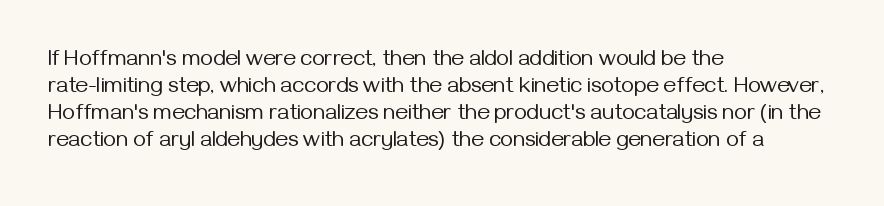
Q: Is the text bold? A: No.
Q: Is the text italic (slanted)? A: No, it is upright.
Q: Is the text underlined? A: No.
Q: How is the paragraph aligned? A: Left-aligned.
Q: Is the spacing between letters normal or unusually wide? A: Normal.
